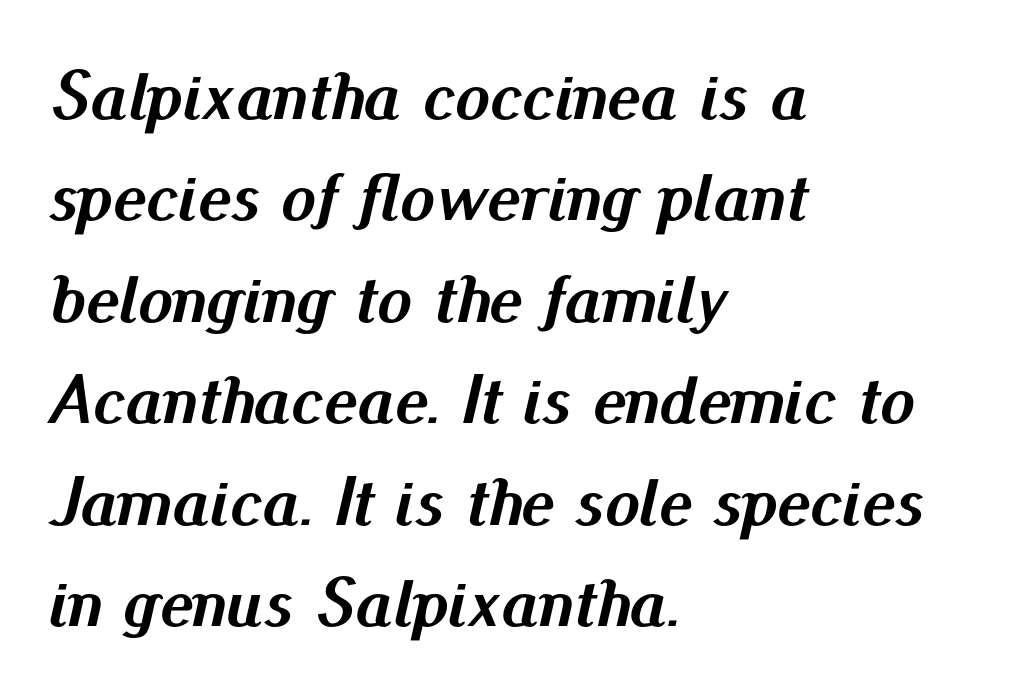
{"italic": "yes", "lean": "right", "slant_degrees": 13, "bold": "yes", "weight": "semibold", "width": "normal", "stroke_contrast": "medium", "x_height": "small", "monospaced": "no", "underline": "no", "align": "left", "line_spacing": "normal", "line_spacing_ratio": 1.45, "letter_spacing": "normal", "letter_spacing_em": 0.0, "glyph_px": 70}
